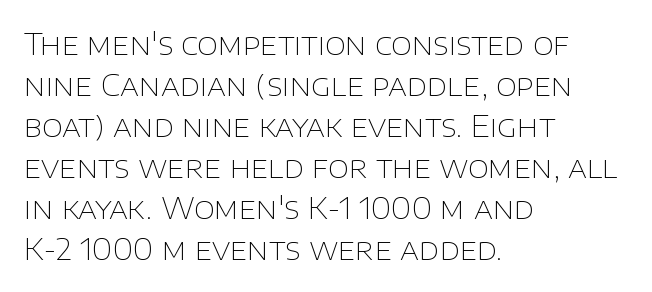
{"serif": "no", "italic": "no", "bold": "no", "weight": "thin", "width": "normal", "stroke_contrast": "low", "x_height": "large", "monospaced": "no", "underline": "no", "align": "left", "line_spacing": "normal", "line_spacing_ratio": 1.37, "letter_spacing": "normal", "letter_spacing_em": 0.0, "glyph_px": 30}
